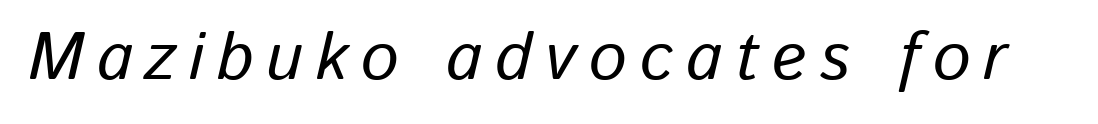
You could not count columns in this text — the font is proportionally spaced. This rendering features lettering with no underline. Characters are canted at an angle relative to the baseline's perpendicular.
